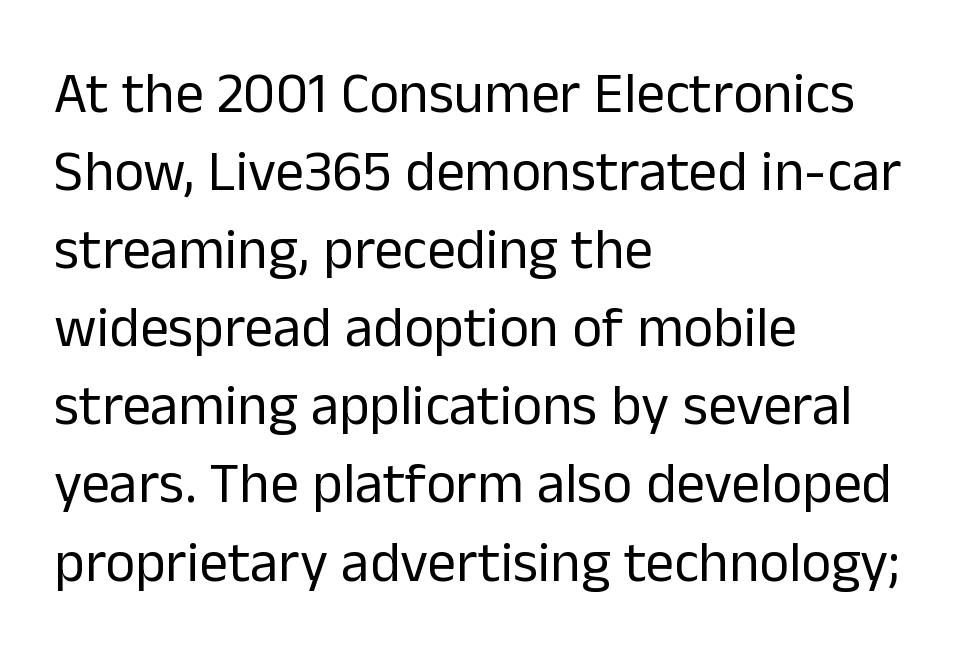
The image shows 57 px regular-weight sans-serif type, upright; set left-aligned, normal line spacing (1.37x), normal letter spacing, not underlined; low stroke contrast and a medium x-height.
